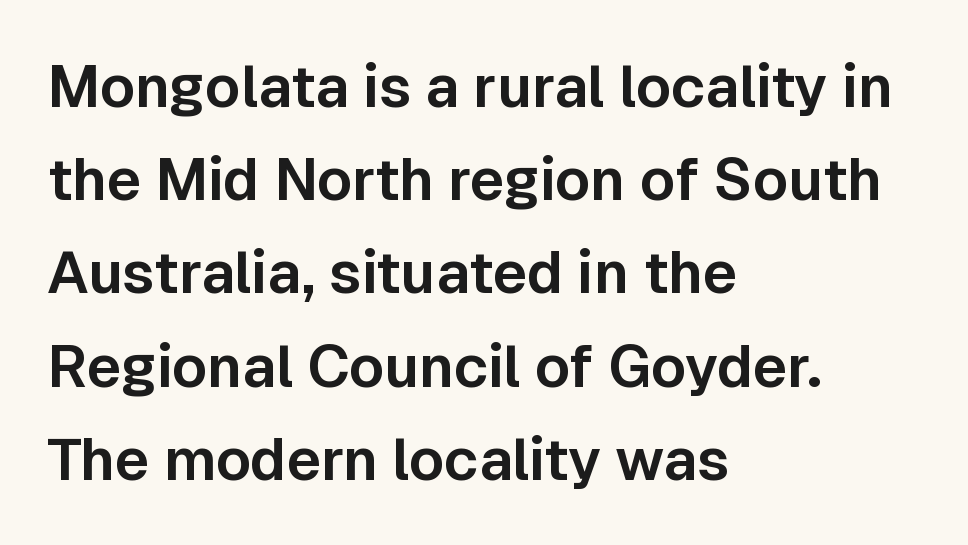
{"serif": "no", "italic": "no", "width": "normal", "stroke_contrast": "low", "x_height": "medium", "monospaced": "no", "underline": "no", "align": "left", "line_spacing": "normal", "line_spacing_ratio": 1.58, "letter_spacing": "normal", "letter_spacing_em": 0.0, "glyph_px": 59}
